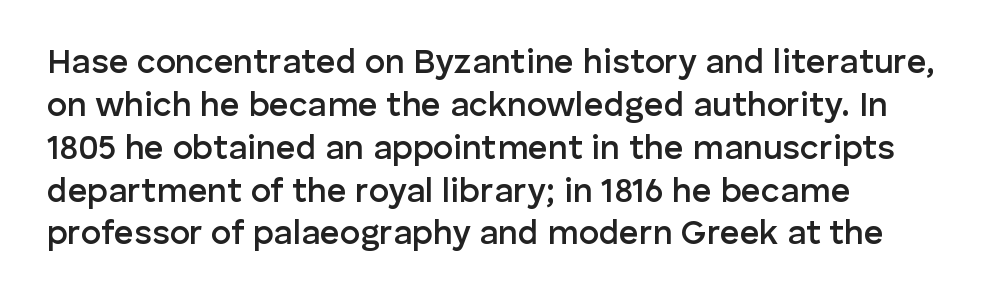
The image shows 34 px semibold sans-serif type, upright; set left-aligned, normal line spacing (1.26x), normal letter spacing, not underlined; low stroke contrast and a medium x-height.
